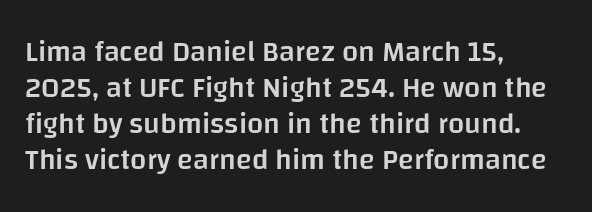
{"serif": "no", "italic": "no", "bold": "semi", "weight": "semibold", "width": "normal", "stroke_contrast": "low", "x_height": "large", "monospaced": "no", "underline": "no", "align": "left", "line_spacing_ratio": 1.24, "letter_spacing": "normal", "letter_spacing_em": 0.0, "glyph_px": 29}
